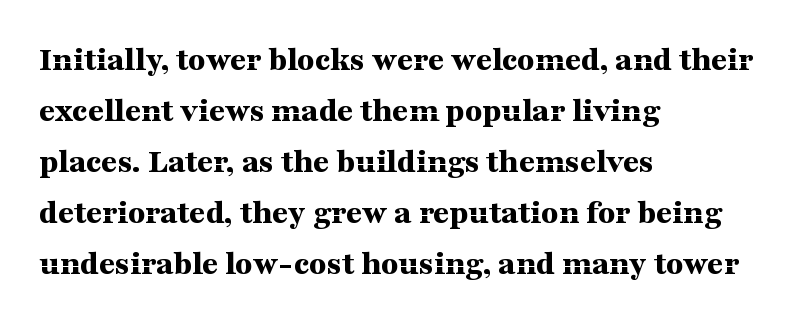
{"serif": "yes", "italic": "no", "bold": "yes", "weight": "bold", "width": "wide", "stroke_contrast": "medium", "x_height": "medium", "monospaced": "no", "underline": "no", "align": "left", "line_spacing": "normal", "line_spacing_ratio": 1.46, "letter_spacing": "normal", "letter_spacing_em": 0.0, "glyph_px": 35}
